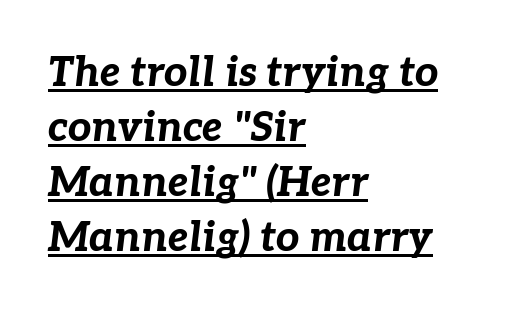
{"italic": "yes", "lean": "right", "slant_degrees": 7, "bold": "yes", "weight": "bold", "width": "normal", "stroke_contrast": "low", "x_height": "medium", "monospaced": "no", "underline": "yes", "align": "left", "line_spacing": "normal", "line_spacing_ratio": 1.34, "letter_spacing": "normal", "letter_spacing_em": 0.0, "glyph_px": 41}
